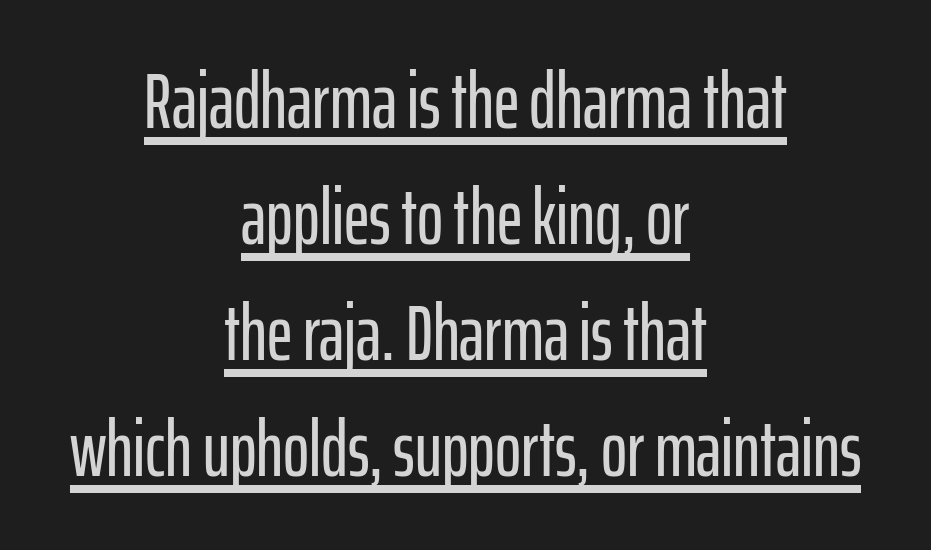
Every row of glyphs is offset so its center matches the block's center. The passage shown has conventional tracking throughout. Leading: standard. Varying glyph widths throughout — classic text-font behaviour.
